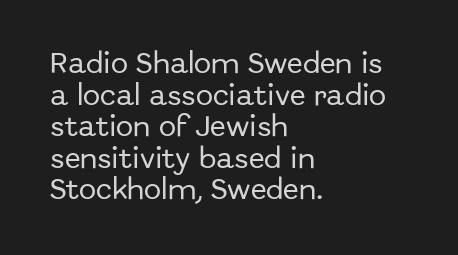
{"italic": "no", "underline": "no", "align": "left", "line_spacing": "normal", "line_spacing_ratio": 1.37, "letter_spacing": "normal", "letter_spacing_em": 0.0, "glyph_px": 23}
